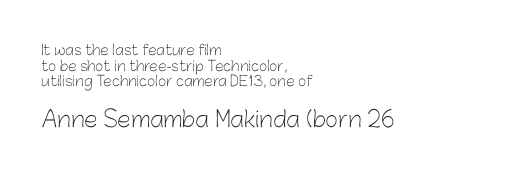
Very little white space separates one row of letters from the next. The face looks like a standard text weight, possibly lighter. The words here are not underlined. Letter spacing: default. You can tell it's not italic because the verticals are truly vertical. The lines are quadded left.
